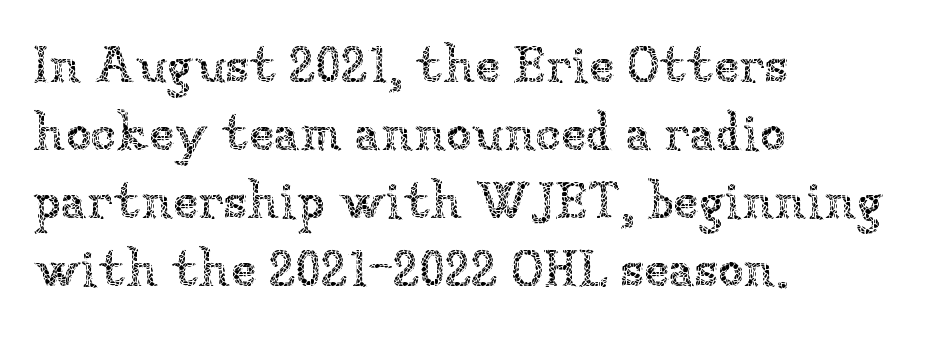
The image shows 52 px thin type, upright; set left-aligned, normal line spacing (1.31x), normal letter spacing, not underlined; low stroke contrast and a medium x-height.
